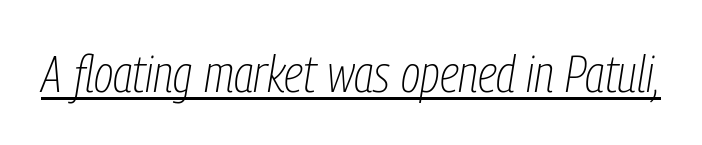
{"italic": "yes", "lean": "right", "slant_degrees": 9, "bold": "no", "weight": "thin", "width": "condensed", "stroke_contrast": "low", "x_height": "medium", "monospaced": "no", "underline": "yes", "letter_spacing": "normal", "letter_spacing_em": 0.0, "glyph_px": 52}
